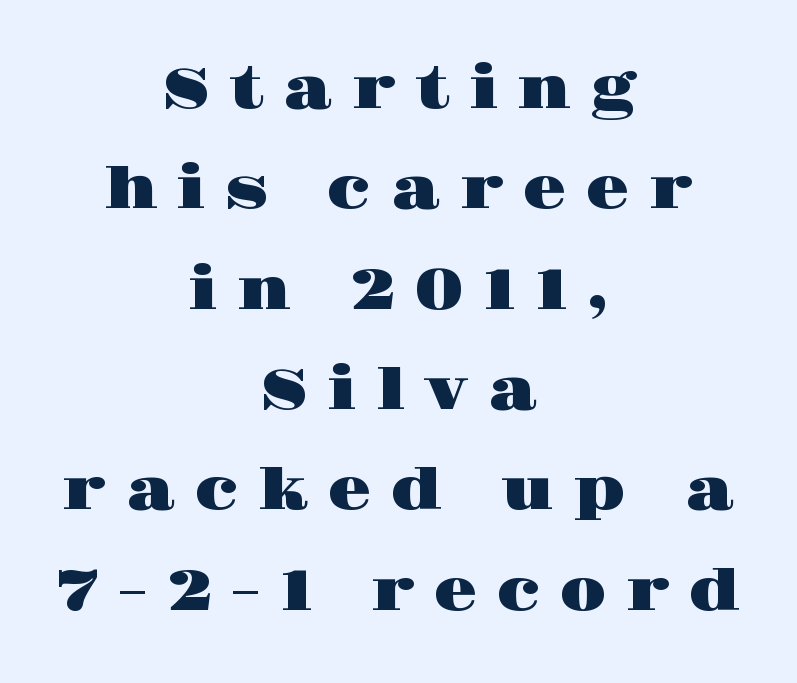
{"serif": "yes", "italic": "no", "width": "wide", "stroke_contrast": "high", "x_height": "large", "monospaced": "no", "underline": "no", "align": "center", "line_spacing_ratio": 1.76, "letter_spacing": "wide", "letter_spacing_em": 0.33, "glyph_px": 57}
